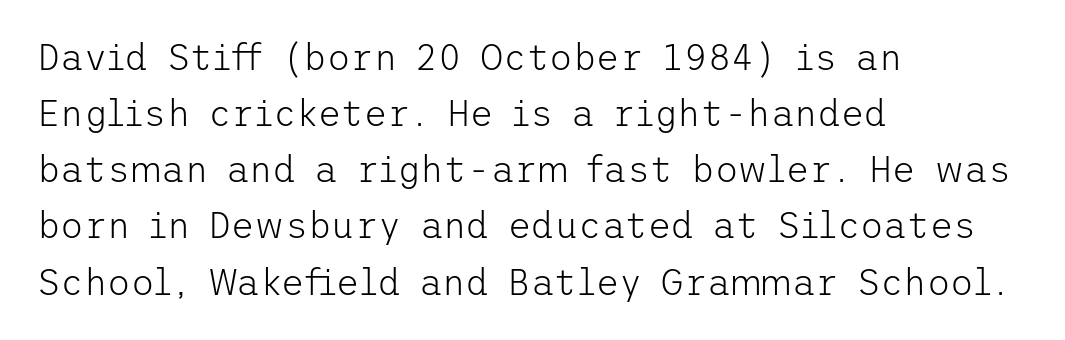
A normal amount of white space separates one row of letters from the next. The area under the type is left untouched. The axis of the letterforms is exactly vertical. Caption: standard tracking, unaltered. The paragraph shown leans on its left margin.
